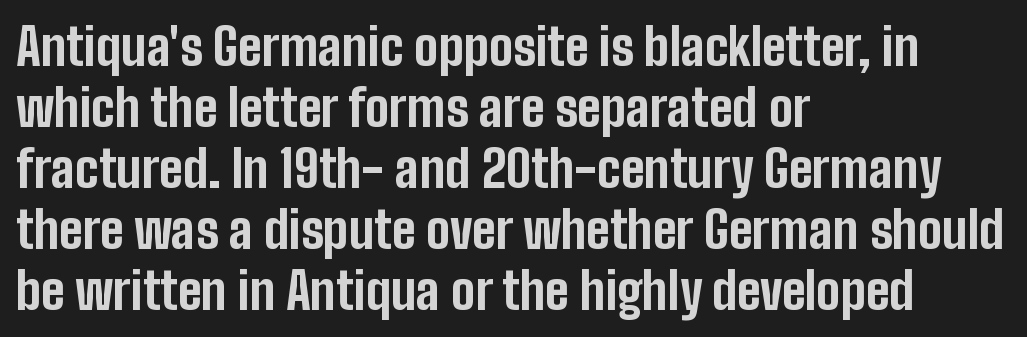
Q: Is the text bold? A: Yes.
Q: Is the text italic (slanted)? A: No, it is upright.
Q: Is the typeface a serif or a sans-serif typeface? A: Sans-serif.
Q: Is the text underlined? A: No.
Q: How is the paragraph aligned? A: Left-aligned.
Q: Is the spacing between letters normal or unusually wide? A: Normal.
Q: Width (condensed, normal, or wide)? A: Condensed.
Q: Stroke contrast? A: Low.
Q: x-height? A: Medium.
Q: Monospaced? A: No.
